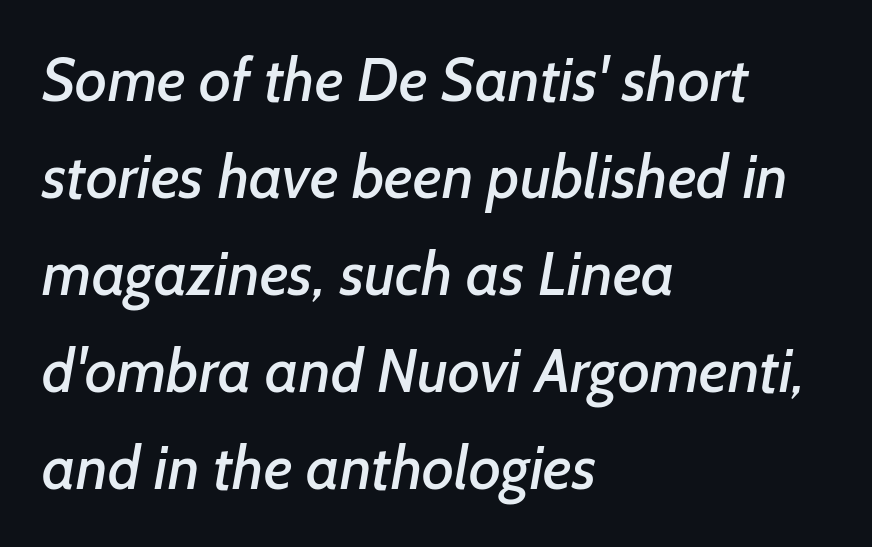
{"serif": "no", "width": "normal", "stroke_contrast": "low", "x_height": "medium", "monospaced": "no", "underline": "no", "align": "left", "line_spacing": "normal", "line_spacing_ratio": 1.59, "letter_spacing": "normal", "letter_spacing_em": 0.0, "glyph_px": 61}
